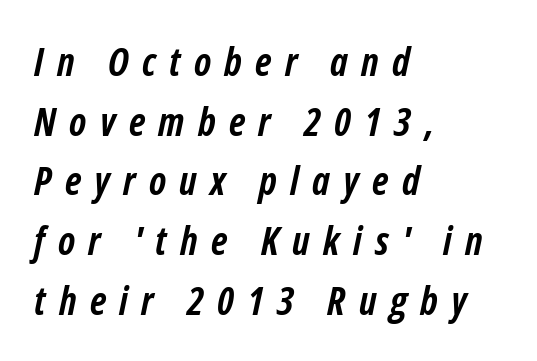
The image shows 39 px semibold, condensed type, italic (leaning right); set left-aligned, normal line spacing (1.53x), unusually wide letter spacing (+0.34 em), not underlined; low stroke contrast and a medium x-height.
